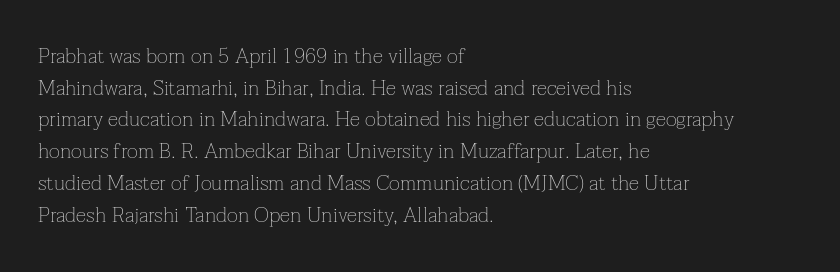
Style check: upright. Leftover space on each line is placed entirely after the last word. The rows are spaced the way most documents space them. The font is comparable to plain body text, perhaps lighter. Honestly, there is no underline to notice here at all. Nobody touched the tracking dial on this one.
